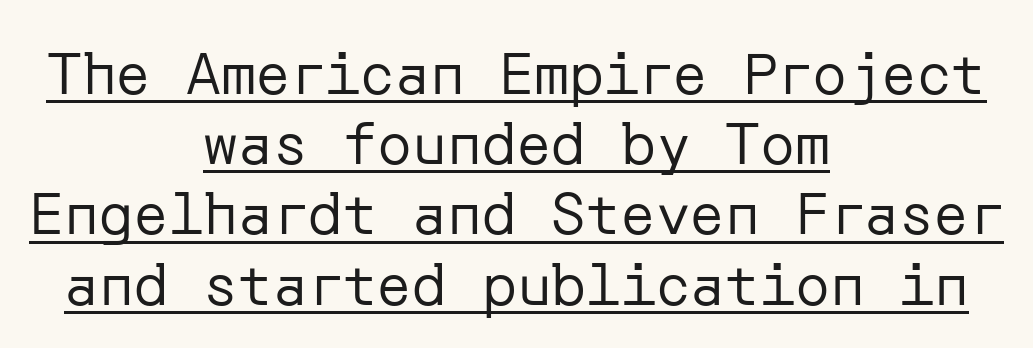
The image shows 58 px regular-weight sans-serif type, upright; set centered, line spacing 1.21x, normal letter spacing, underlined; low stroke contrast and a medium x-height.
